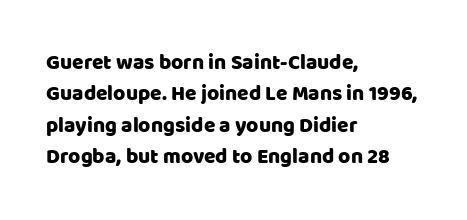
{"italic": "no", "underline": "no", "align": "left", "line_spacing": "normal", "line_spacing_ratio": 1.49, "letter_spacing": "normal", "letter_spacing_em": 0.0, "glyph_px": 21}
